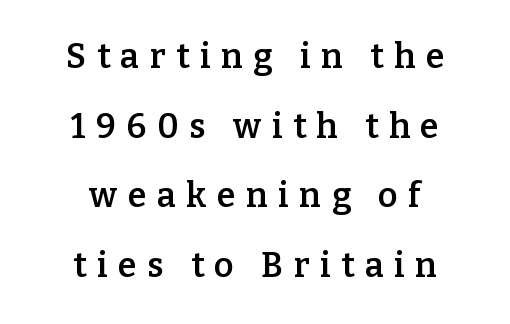
{"serif": "yes", "italic": "no", "bold": "semi", "weight": "semibold", "width": "normal", "stroke_contrast": "low", "x_height": "medium", "monospaced": "no", "underline": "no", "align": "center", "line_spacing": "loose", "line_spacing_ratio": 2.05, "letter_spacing": "wide", "letter_spacing_em": 0.31, "glyph_px": 34}
